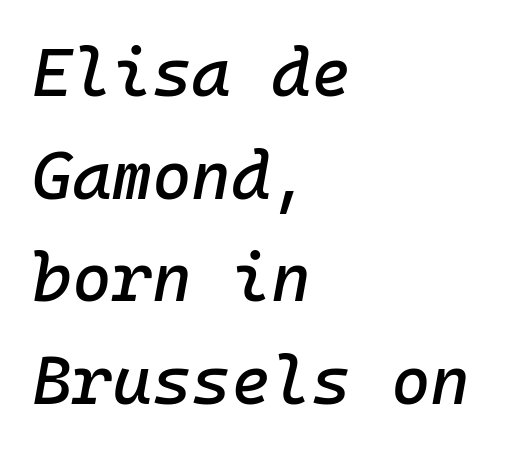
Q: Is the text italic (slanted)? A: Yes, it leans right by about 10 degrees.
Q: Is the text underlined? A: No.
Q: How is the paragraph aligned? A: Left-aligned.
Q: Is the spacing between letters normal or unusually wide? A: Normal.
Q: Is the spacing between lines tight, normal or loose? A: Normal.
Q: Width (condensed, normal, or wide)? A: Normal.
Q: Stroke contrast? A: Low.
Q: x-height? A: Medium.
Q: Monospaced? A: Yes.
